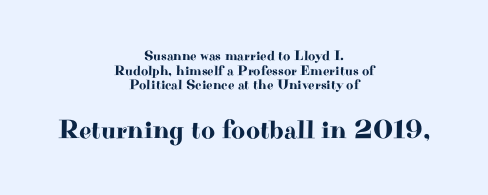
The image shows 27 px text type, upright; set centered, tight line spacing (1.05x), normal letter spacing, not underlined; the second (bottom) block is 1.93x larger.
